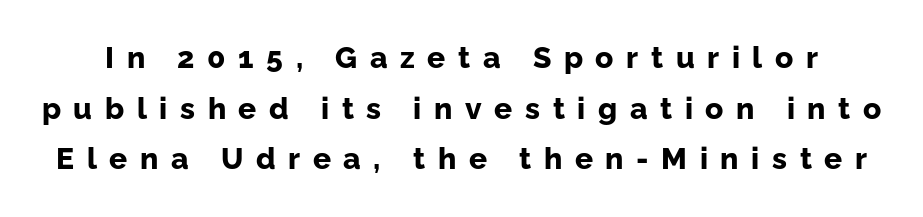
These lines were composed using upright roman letters. The letters advance in unequal steps, a hallmark of proportional type. The letters are bold, with thick, heavy strokes. You can tell from the bare stems that sans-serif type was used.
